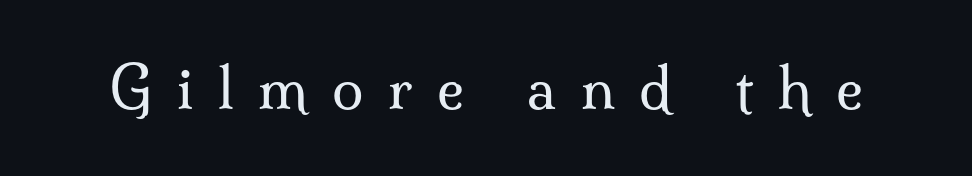
The zone under the glyphs is completely vacant. Italic: no, the glyphs are upright roman. The strokes are not fattened; the text isn't bold. Tracking value appears strongly positive — letters spread wide.
